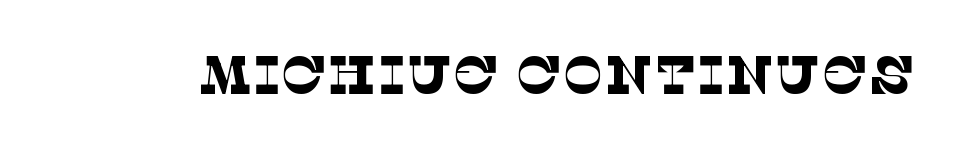
Q: Is the text bold? A: No.
Q: Is the typeface a serif or a sans-serif typeface? A: Serif.
Q: Is the text underlined? A: No.
Q: Is the spacing between letters normal or unusually wide? A: Normal.
Q: Width (condensed, normal, or wide)? A: Normal.
Q: Stroke contrast? A: Low.
Q: x-height? A: Large.
Q: Monospaced? A: No.
